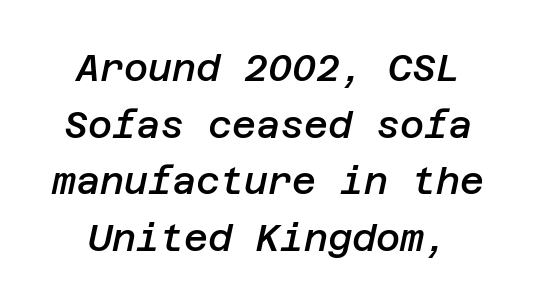
{"italic": "yes", "lean": "right", "slant_degrees": 12, "bold": "semi", "weight": "semibold", "width": "normal", "stroke_contrast": "low", "x_height": "large", "underline": "no", "line_spacing": "normal", "line_spacing_ratio": 1.53, "letter_spacing": "normal", "letter_spacing_em": 0.0, "glyph_px": 37}
